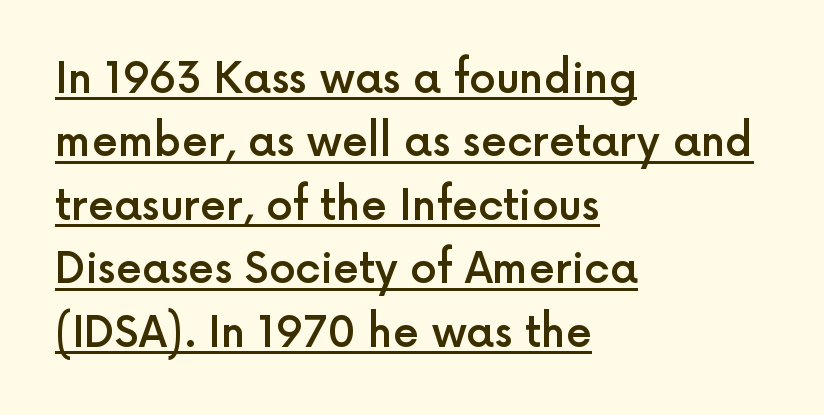
In terms of posture, this sample is upright. Somebody hit Ctrl+U on this one — the words are underlined. The letters sit at their default tracking, neither squeezed nor spread. Note the varied advance widths — an 'i' is clearly narrower than an 'm'. How would I describe the line gaps? Plain and ordinary. What kind of face is this? One without serifs — a sans.
